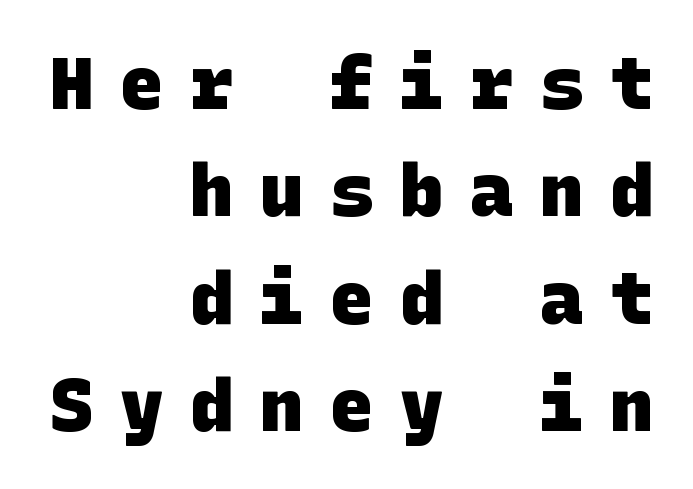
{"serif": "no", "bold": "yes", "weight": "heavy", "width": "normal", "stroke_contrast": "low", "x_height": "large", "underline": "no", "align": "right", "line_spacing": "normal", "line_spacing_ratio": 1.47, "letter_spacing": "wide", "letter_spacing_em": 0.36, "glyph_px": 73}
